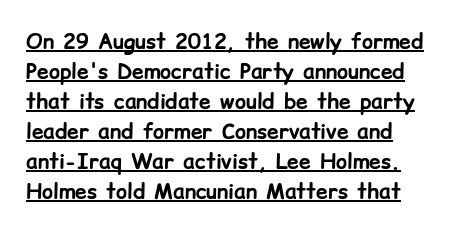
The image shows 21 px bold type, upright; set normal line spacing (1.43x), normal letter spacing, underlined.
